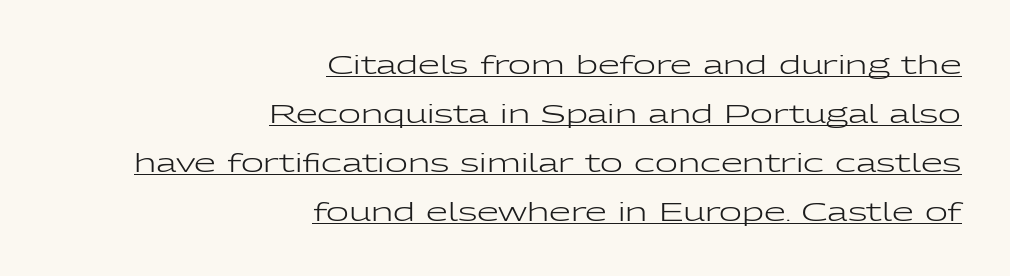
{"italic": "no", "bold": "no", "underline": "yes", "align": "right", "line_spacing": "loose", "line_spacing_ratio": 1.96, "letter_spacing": "normal", "letter_spacing_em": 0.0, "glyph_px": 25}
